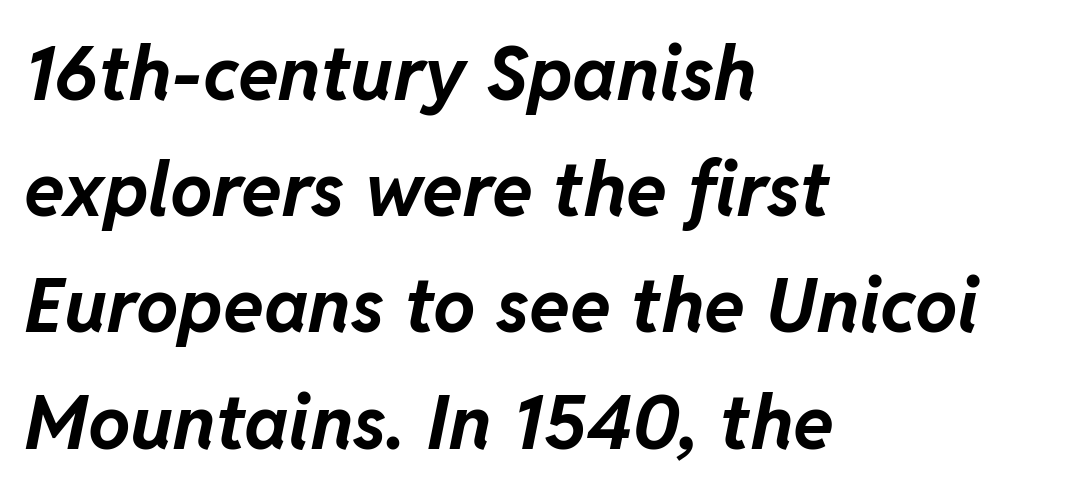
Q: Is the text bold? A: Yes.
Q: Is the text italic (slanted)? A: Yes, it leans right by about 11 degrees.
Q: Is the text underlined? A: No.
Q: How is the paragraph aligned? A: Left-aligned.
Q: Is the spacing between letters normal or unusually wide? A: Normal.
Q: Is the spacing between lines tight, normal or loose? A: Normal.
Q: Width (condensed, normal, or wide)? A: Normal.
Q: Stroke contrast? A: Low.
Q: x-height? A: Medium.
Q: Monospaced? A: No.
